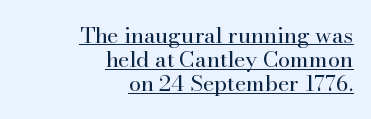
Q: Is the text bold? A: No.
Q: Is the text italic (slanted)? A: No, it is upright.
Q: Is the text underlined? A: Yes.
Q: How is the paragraph aligned? A: Right-aligned.
Q: Is the spacing between letters normal or unusually wide? A: Normal.
Q: Is the spacing between lines tight, normal or loose? A: Tight.
